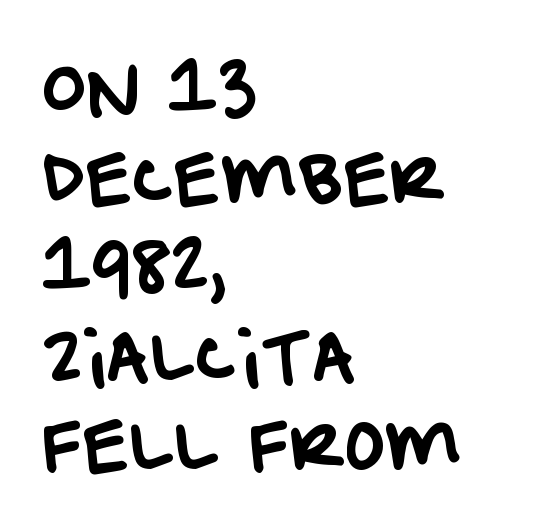
The image shows 67 px sans-serif type; set left-aligned, normal line spacing (1.33x), normal letter spacing, not underlined; low stroke contrast and a large x-height.
